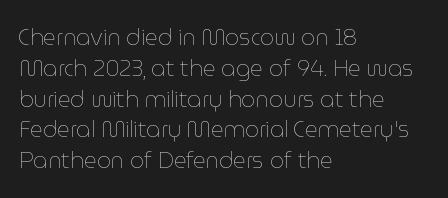
Q: Is the text bold? A: No.
Q: Is the text italic (slanted)? A: No, it is upright.
Q: Is the text underlined? A: No.
Q: How is the paragraph aligned? A: Left-aligned.
Q: Is the spacing between letters normal or unusually wide? A: Normal.
Q: Is the spacing between lines tight, normal or loose? A: Normal.
